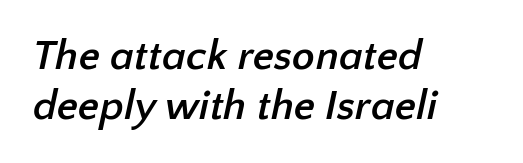
Does the weight exceed regular? Yes, all the way to bold. Does extra space separate the letters? No, they use regular spacing. The area under the type is left untouched. Is this a fixed-width face? No — the glyphs have proportional, varying widths. This is sans-serif lettering, the kind often seen on screens and signage.
